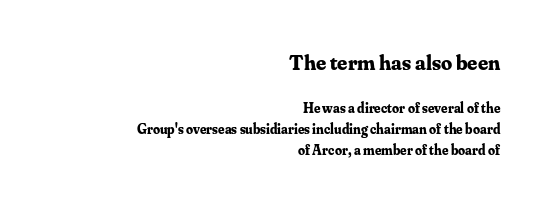
{"italic": "no", "bold": "yes", "underline": "no", "align": "right", "line_spacing": "normal", "line_spacing_ratio": 1.51, "letter_spacing": "normal", "letter_spacing_em": 0.0, "larger_block": "first", "size_ratio": 1.57, "glyph_px": 22}
